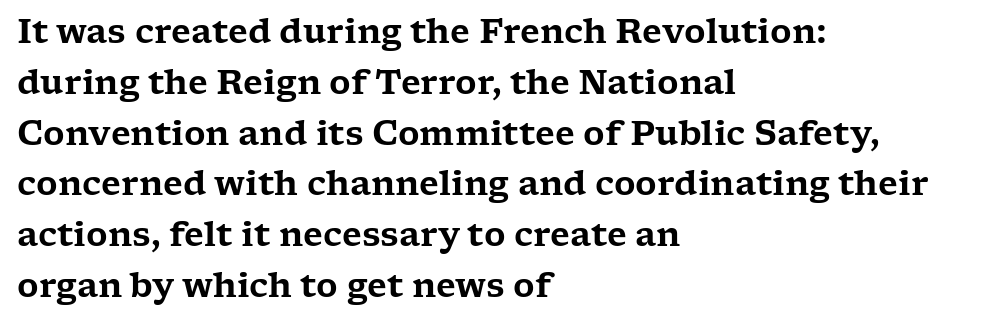
{"serif": "yes", "italic": "no", "width": "wide", "stroke_contrast": "low", "x_height": "medium", "monospaced": "no", "underline": "no", "align": "left", "line_spacing": "normal", "line_spacing_ratio": 1.54, "letter_spacing": "normal", "letter_spacing_em": 0.0, "glyph_px": 33}
